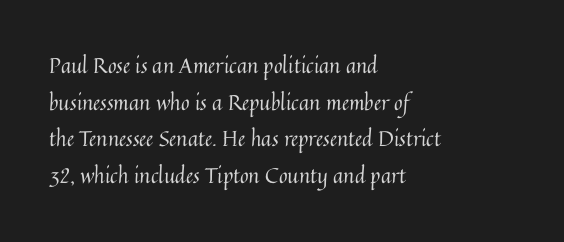
The image shows 21 px text type; set left-aligned, line spacing 1.75x, normal letter spacing, not underlined.
